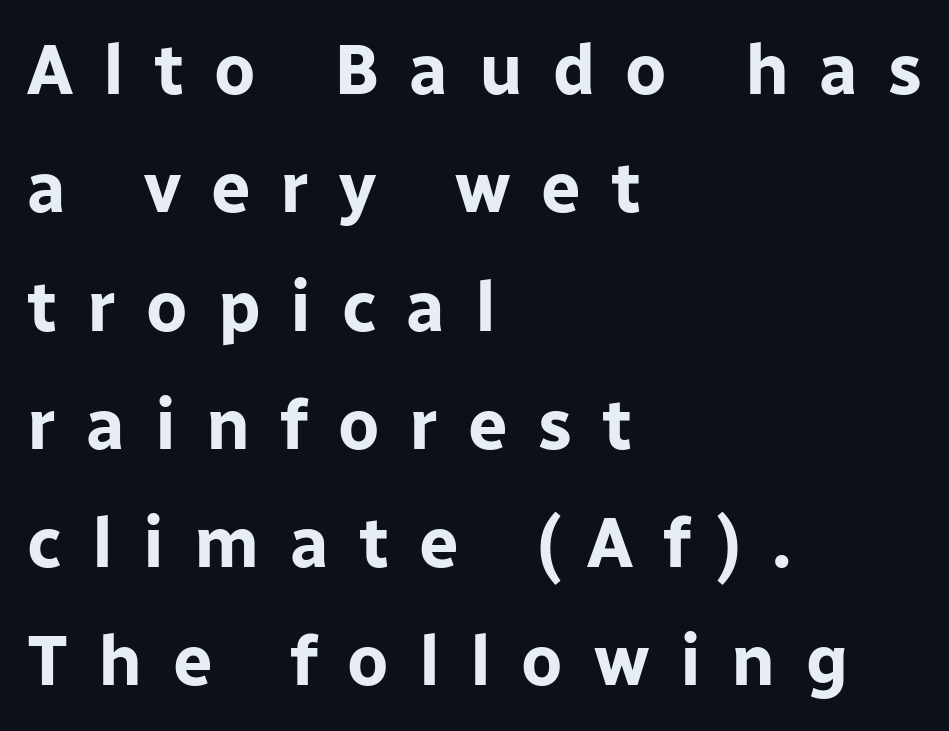
{"serif": "no", "italic": "no", "bold": "yes", "weight": "bold", "width": "normal", "stroke_contrast": "low", "x_height": "medium", "monospaced": "no", "underline": "no", "align": "left", "line_spacing": "normal", "line_spacing_ratio": 1.69, "letter_spacing": "wide", "letter_spacing_em": 0.43, "glyph_px": 70}
